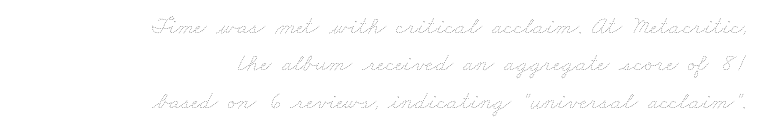
Q: Is the text bold? A: No.
Q: Is the text underlined? A: No.
Q: How is the paragraph aligned? A: Right-aligned.
Q: Is the spacing between letters normal or unusually wide? A: Normal.
Q: Is the spacing between lines tight, normal or loose? A: Normal.
